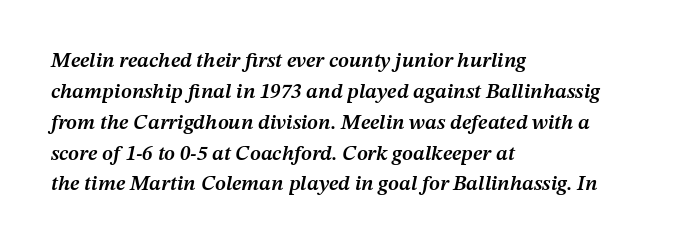
Observe the ordinary spacing: letters are neighbours, not strangers. Rule under the text: the space is simply empty. The paragraph shown leans on its left margin. The font's italic variant was chosen for this text. Leading matches the norm, producing a regular column.
